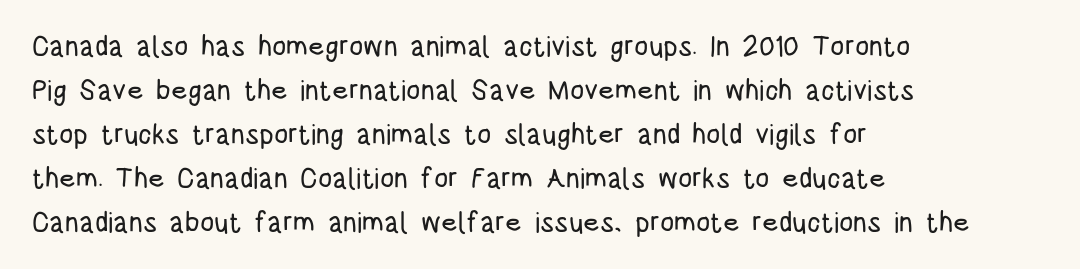
The image shows 28 px condensed sans-serif type, upright; set left-aligned, normal line spacing (1.57x), normal letter spacing, not underlined; low stroke contrast and a large x-height.
